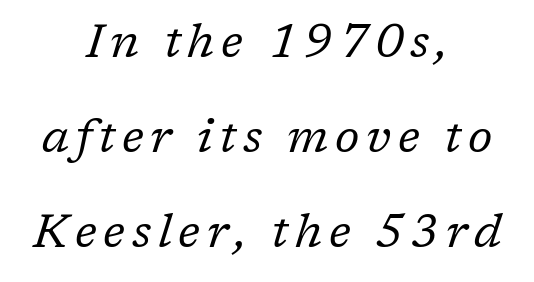
The image shows 47 px regular-weight serif type, italic (leaning right); set centered, loose line spacing (2.02x), not underlined; low stroke contrast and a medium x-height.
